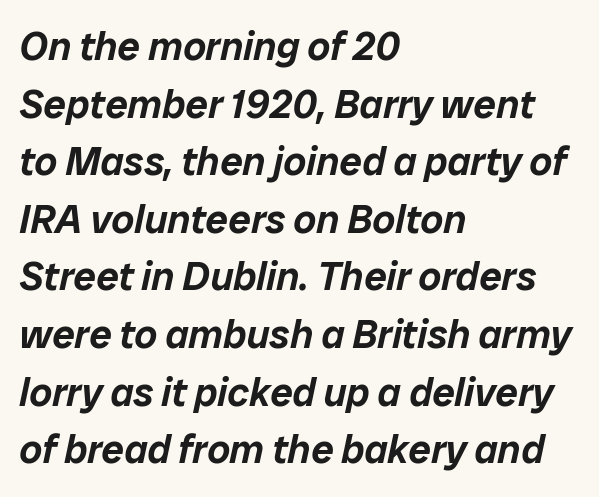
A typesetter would call this proportional, since set widths differ per character. Evenly set lines give the paragraph a standard silhouette. Clear beneath every line of the passage. No extra tracking has been applied to these lines.
